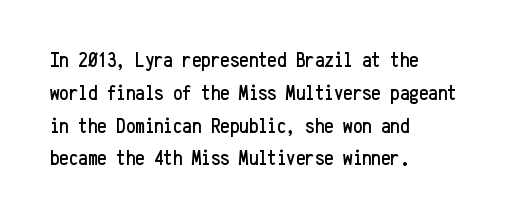
The image shows 21 px text type, upright; set left-aligned, normal line spacing (1.56x), normal letter spacing, not underlined.
